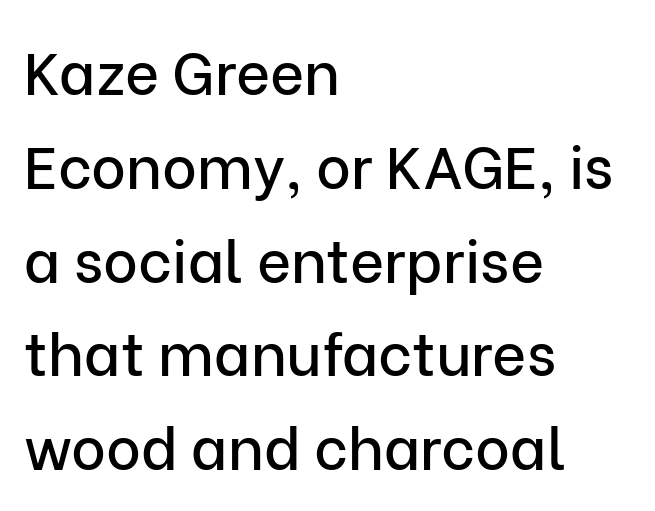
Q: Is the text italic (slanted)? A: No, it is upright.
Q: Is the typeface a serif or a sans-serif typeface? A: Sans-serif.
Q: Is the text underlined? A: No.
Q: How is the paragraph aligned? A: Left-aligned.
Q: Is the spacing between letters normal or unusually wide? A: Normal.
Q: Is the spacing between lines tight, normal or loose? A: Normal.
Q: Width (condensed, normal, or wide)? A: Normal.
Q: Stroke contrast? A: Low.
Q: x-height? A: Medium.
Q: Monospaced? A: No.
